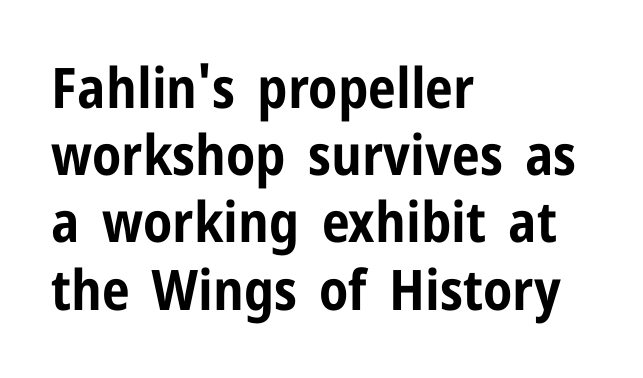
The image shows 56 px bold, condensed sans-serif type, upright; set left-aligned, line spacing 1.2x, normal letter spacing, not underlined; low stroke contrast and a medium x-height.
